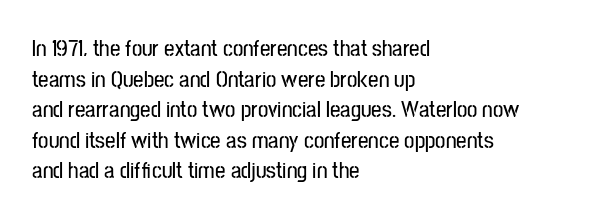
Q: Is the text italic (slanted)? A: No, it is upright.
Q: Is the text underlined? A: No.
Q: How is the paragraph aligned? A: Left-aligned.
Q: Is the spacing between letters normal or unusually wide? A: Normal.
Q: Is the spacing between lines tight, normal or loose? A: Normal.
